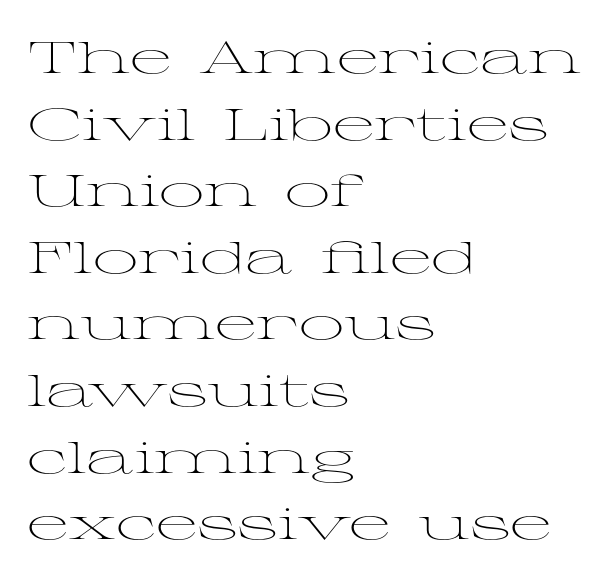
The image shows 45 px light, wide serif type, upright; set left-aligned, normal line spacing (1.48x), normal letter spacing, not underlined; medium stroke contrast and a medium x-height.
